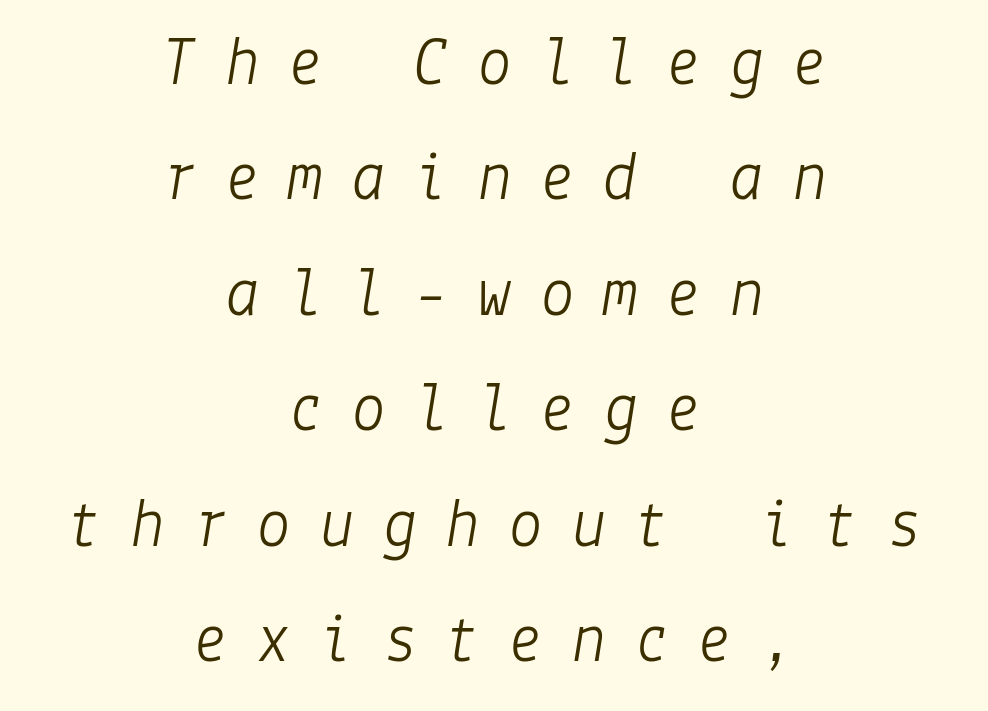
Q: Is the text bold? A: No.
Q: Is the text italic (slanted)? A: Yes, it leans right by about 9 degrees.
Q: Is the text underlined? A: No.
Q: How is the paragraph aligned? A: Centered.
Q: Is the spacing between letters normal or unusually wide? A: Unusually wide.
Q: Is the spacing between lines tight, normal or loose? A: Normal.
Q: Width (condensed, normal, or wide)? A: Normal.
Q: Stroke contrast? A: Low.
Q: x-height? A: Medium.
